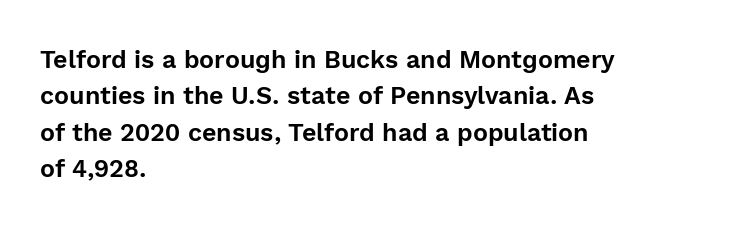
The image shows 25 px text type, upright; set left-aligned, normal line spacing (1.46x), normal letter spacing, not underlined.
